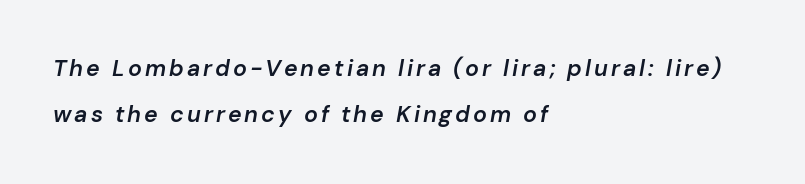
{"italic": "yes", "lean": "right", "slant_degrees": 10, "bold": "semi", "underline": "no", "align": "left", "line_spacing": "loose", "line_spacing_ratio": 2.02, "glyph_px": 23}
